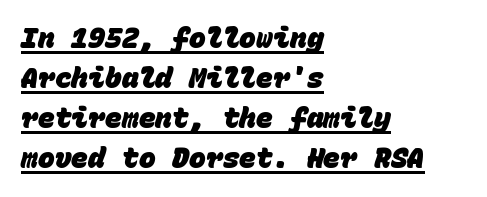
Q: Is the text bold? A: Yes.
Q: Is the typeface a serif or a sans-serif typeface? A: Sans-serif.
Q: Is the text underlined? A: Yes.
Q: How is the paragraph aligned? A: Left-aligned.
Q: Is the spacing between letters normal or unusually wide? A: Normal.
Q: Is the spacing between lines tight, normal or loose? A: Normal.
Q: Width (condensed, normal, or wide)? A: Normal.
Q: Stroke contrast? A: Low.
Q: x-height? A: Large.
Q: Monospaced? A: Yes.
